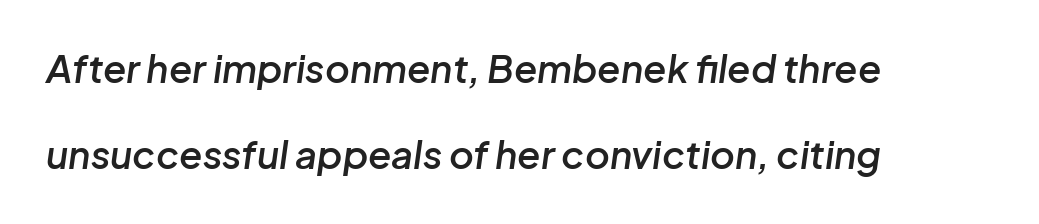
{"italic": "yes", "lean": "right", "slant_degrees": 8, "bold": "semi", "weight": "semibold", "width": "normal", "stroke_contrast": "low", "x_height": "medium", "monospaced": "no", "underline": "no", "align": "left", "line_spacing": "loose", "line_spacing_ratio": 2.26, "letter_spacing": "normal", "letter_spacing_em": 0.0, "glyph_px": 38}
